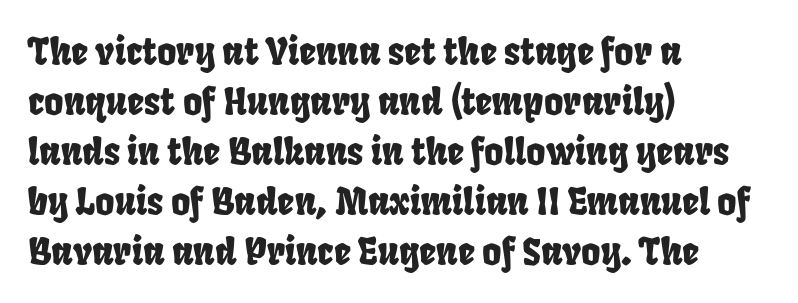
The image shows 37 px condensed sans-serif type; set left-aligned, normal line spacing (1.35x), normal letter spacing, not underlined; low stroke contrast and a large x-height.
